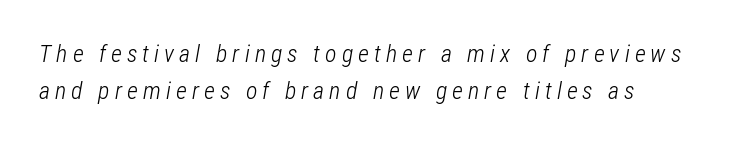
{"italic": "yes", "lean": "right", "slant_degrees": 12, "bold": "no", "underline": "no", "line_spacing": "normal", "line_spacing_ratio": 1.56, "letter_spacing": "wide", "letter_spacing_em": 0.21, "glyph_px": 24}
